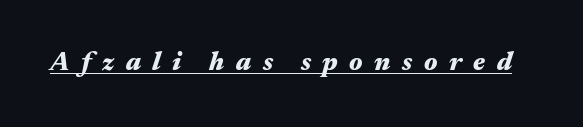
The image shows 26 px bold type, italic (leaning right); set unusually wide letter spacing (+0.44 em), underlined.
